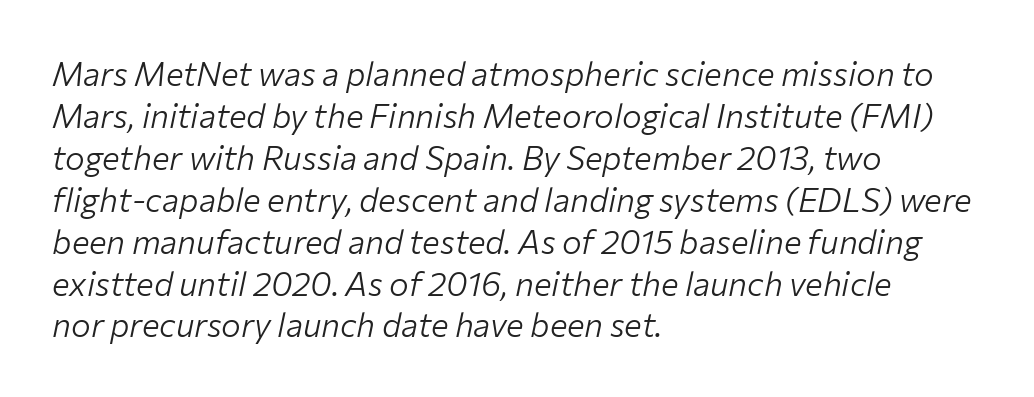
Q: Is the text bold? A: No.
Q: Is the text italic (slanted)? A: Yes, it leans right by about 12 degrees.
Q: Is the text underlined? A: No.
Q: How is the paragraph aligned? A: Left-aligned.
Q: Is the spacing between letters normal or unusually wide? A: Normal.
Q: Is the spacing between lines tight, normal or loose? A: Normal.
Q: Width (condensed, normal, or wide)? A: Normal.
Q: Stroke contrast? A: Low.
Q: x-height? A: Medium.
Q: Monospaced? A: No.
